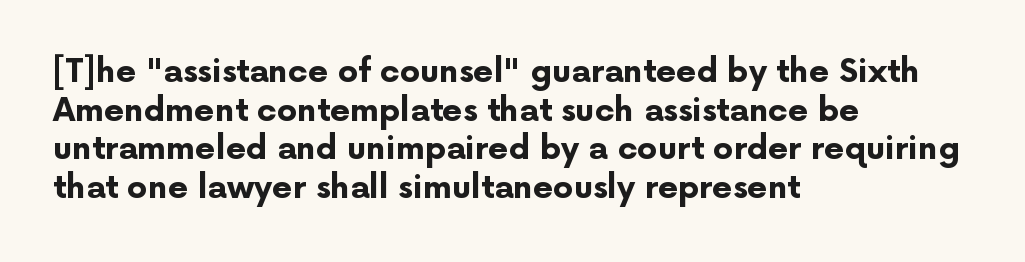
These lines are rendered in a variable-pitch font. Horizontally, the lines are justified to the leading edge only. This is the regular roman posture of the typeface. Strong, thick strokes mark this as bold type. The line texture is even and compact thanks to regular tracking. This sample uses a sans-serif face.
